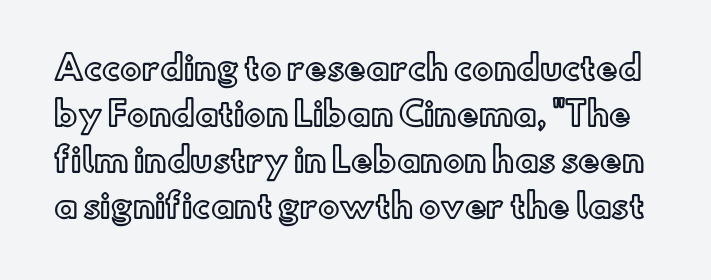
Q: Is the text italic (slanted)? A: No, it is upright.
Q: Is the text underlined? A: No.
Q: Is the spacing between letters normal or unusually wide? A: Normal.
Q: Is the spacing between lines tight, normal or loose? A: Normal.
Q: Width (condensed, normal, or wide)? A: Normal.
Q: x-height? A: Small.
Q: Monospaced? A: No.
